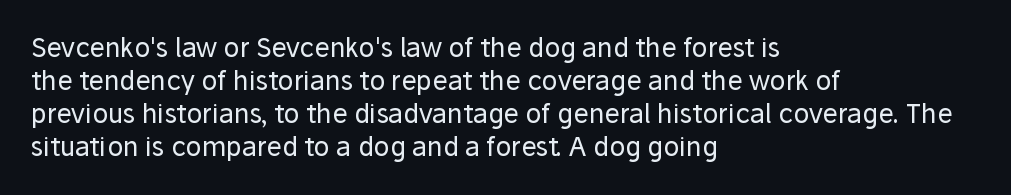
The image shows 26 px text type, upright; set left-aligned, normal line spacing (1.27x), normal letter spacing, not underlined.
